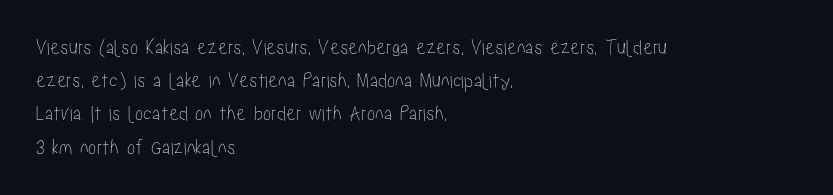
These lines keep a tight, regular rhythm from letter to letter. Vertical spacing — default. No word sits above an underline. The setting favours the left margin, as ordinary paragraphs usually do. The font's upright variant was chosen for this text.
